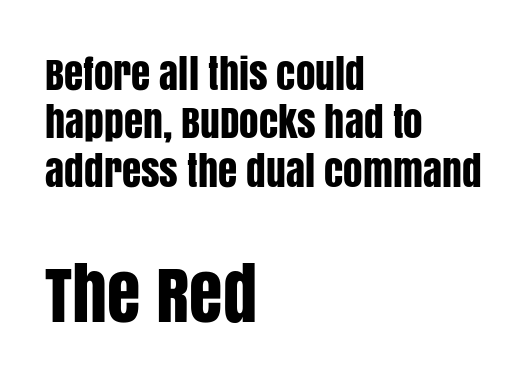
Q: Is the text italic (slanted)? A: No, it is upright.
Q: Is the typeface a serif or a sans-serif typeface? A: Sans-serif.
Q: Is the text underlined? A: No.
Q: How is the paragraph aligned? A: Left-aligned.
Q: Is the spacing between letters normal or unusually wide? A: Normal.
Q: Which block of text is set in a larger size, the first (top) or the second (bottom)? A: The second (bottom) one.
Q: Width (condensed, normal, or wide)? A: Condensed.
Q: Stroke contrast? A: Low.
Q: x-height? A: Large.
Q: Monospaced? A: No.
